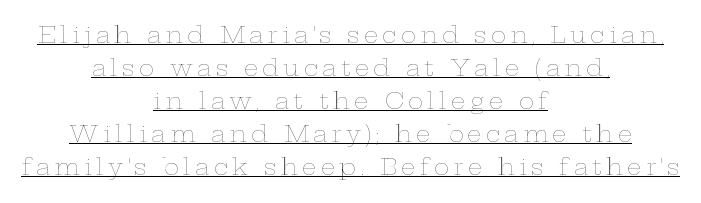
{"italic": "no", "bold": "no", "underline": "yes", "align": "center", "line_spacing": "normal", "line_spacing_ratio": 1.44, "glyph_px": 23}
